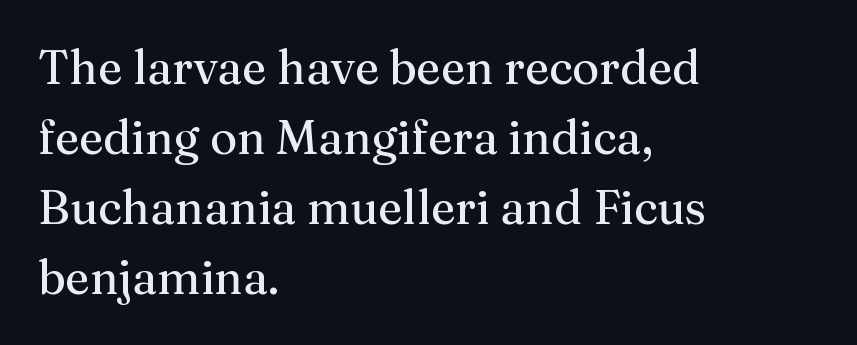
The image shows 47 px regular-weight serif type, upright; set left-aligned, normal line spacing (1.49x), normal letter spacing, not underlined; medium stroke contrast and a medium x-height.
